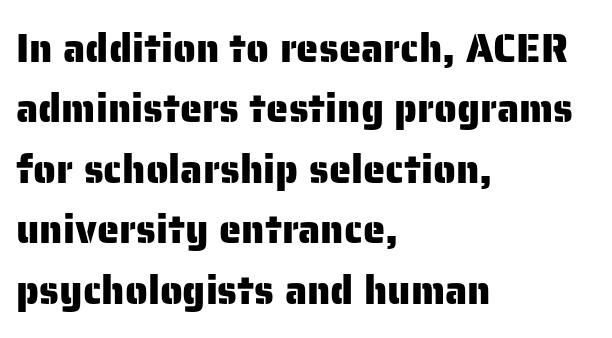
{"serif": "no", "italic": "no", "width": "normal", "stroke_contrast": "low", "x_height": "medium", "monospaced": "no", "underline": "no", "align": "left", "line_spacing": "normal", "line_spacing_ratio": 1.51, "letter_spacing": "normal", "letter_spacing_em": 0.0, "glyph_px": 40}
